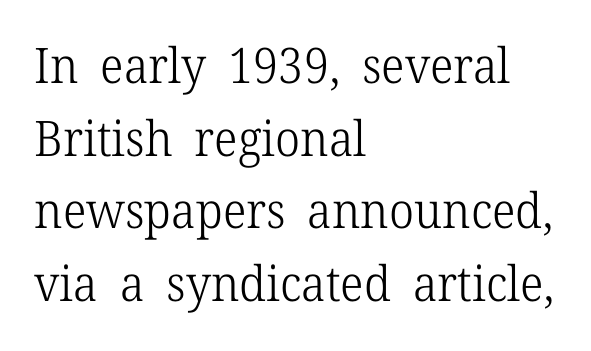
Q: Is the text bold? A: No.
Q: Is the text italic (slanted)? A: No, it is upright.
Q: Is the typeface a serif or a sans-serif typeface? A: Serif.
Q: Is the text underlined? A: No.
Q: How is the paragraph aligned? A: Left-aligned.
Q: Is the spacing between letters normal or unusually wide? A: Normal.
Q: Is the spacing between lines tight, normal or loose? A: Normal.
Q: Width (condensed, normal, or wide)? A: Normal.
Q: Stroke contrast? A: Low.
Q: x-height? A: Medium.
Q: Monospaced? A: No.
